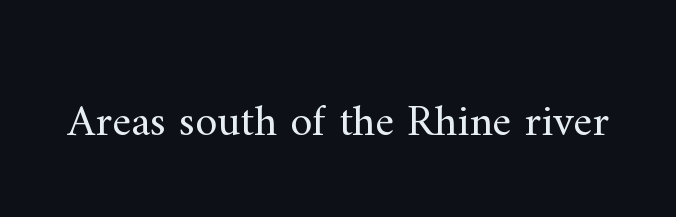
The image shows 45 px regular-weight serif type, upright; set normal letter spacing, not underlined; medium stroke contrast and a small x-height.
